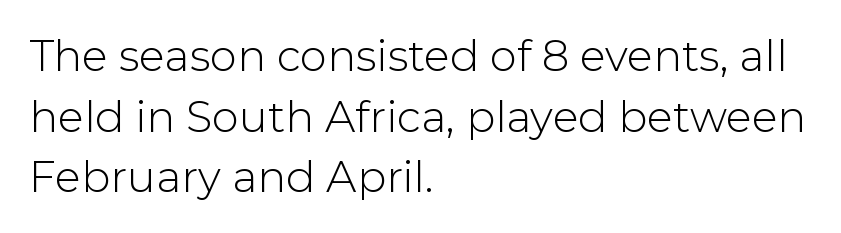
The image shows 43 px light sans-serif type, upright; set left-aligned, normal line spacing (1.41x), normal letter spacing, not underlined; low stroke contrast and a medium x-height.
